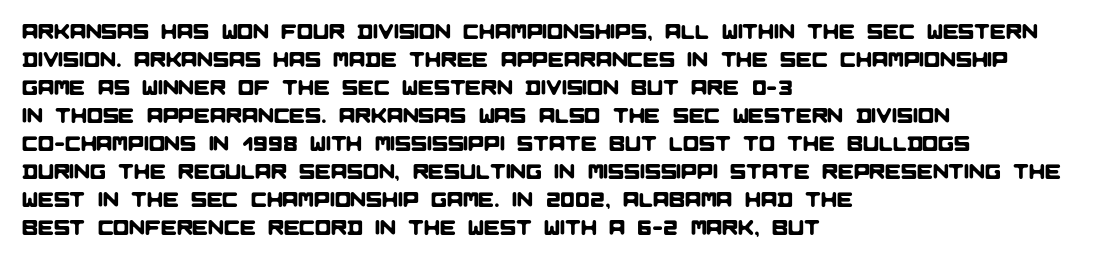
{"underline": "no", "align": "left", "line_spacing": "normal", "line_spacing_ratio": 1.33, "letter_spacing": "normal", "letter_spacing_em": 0.0, "glyph_px": 21}
